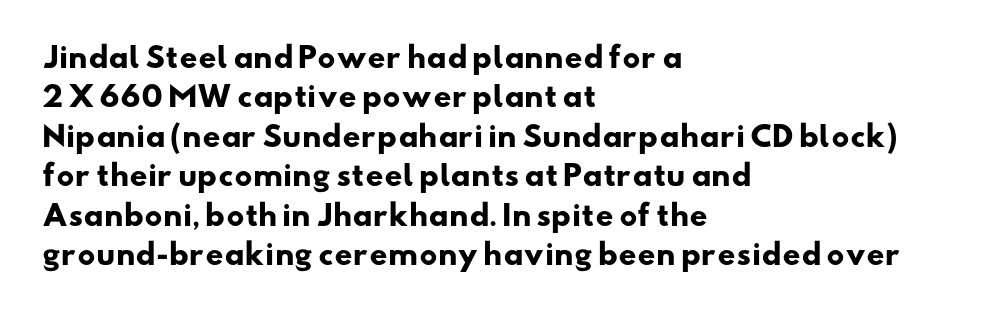
Q: Is the text bold? A: Yes.
Q: Is the typeface a serif or a sans-serif typeface? A: Sans-serif.
Q: Is the text underlined? A: No.
Q: How is the paragraph aligned? A: Left-aligned.
Q: Is the spacing between letters normal or unusually wide? A: Normal.
Q: Is the spacing between lines tight, normal or loose? A: Normal.
Q: Width (condensed, normal, or wide)? A: Wide.
Q: Stroke contrast? A: Low.
Q: x-height? A: Small.
Q: Monospaced? A: No.
